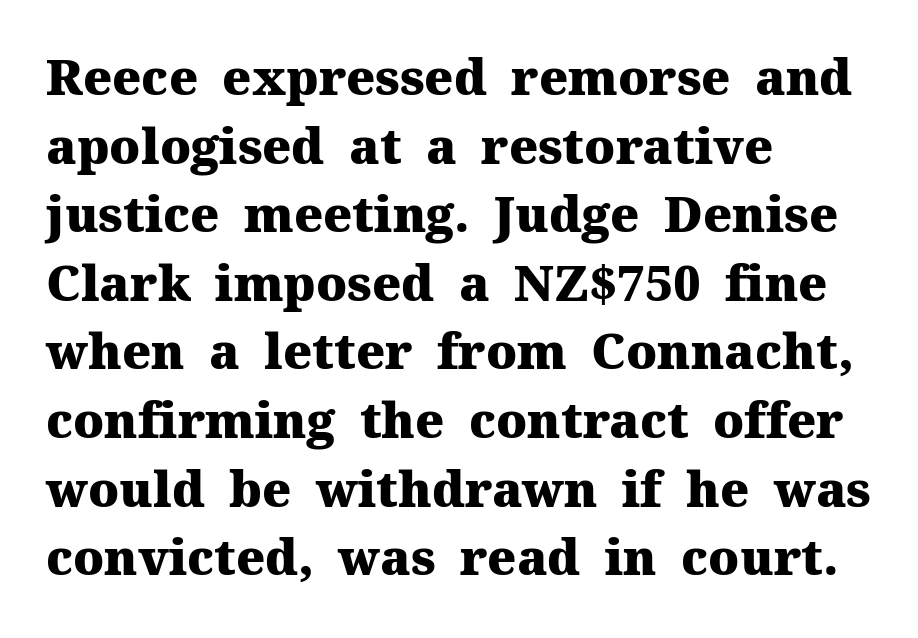
{"serif": "yes", "italic": "no", "bold": "yes", "weight": "heavy", "width": "normal", "stroke_contrast": "medium", "x_height": "medium", "monospaced": "no", "underline": "no", "align": "left", "line_spacing": "normal", "line_spacing_ratio": 1.4, "letter_spacing": "normal", "letter_spacing_em": 0.0, "glyph_px": 49}
